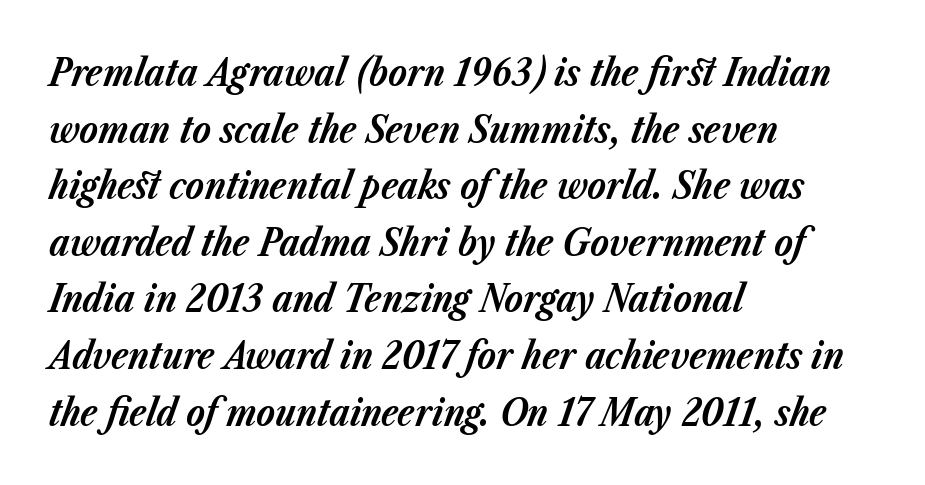
Default kerning and tracking; the words read as compact shapes. This is heavy type, rendered in bold. Vertical spacing — default. Decoration check: the copy has no underline.
